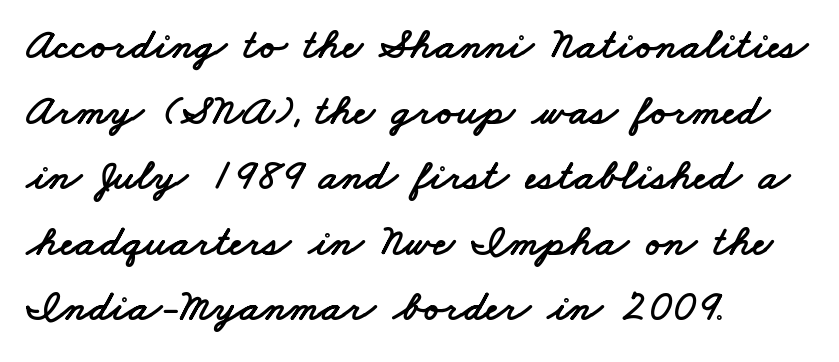
The image shows 44 px wide sans-serif type; set left-aligned, normal line spacing (1.49x), normal letter spacing, not underlined; low stroke contrast and a small x-height.
